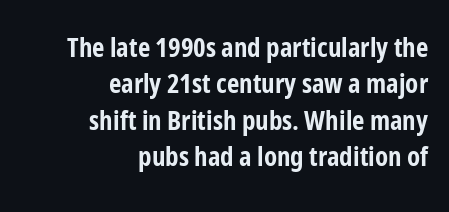
Q: Is the text bold? A: Yes.
Q: Is the text italic (slanted)? A: No, it is upright.
Q: Is the text underlined? A: No.
Q: How is the paragraph aligned? A: Right-aligned.
Q: Is the spacing between letters normal or unusually wide? A: Normal.
Q: Is the spacing between lines tight, normal or loose? A: Normal.
